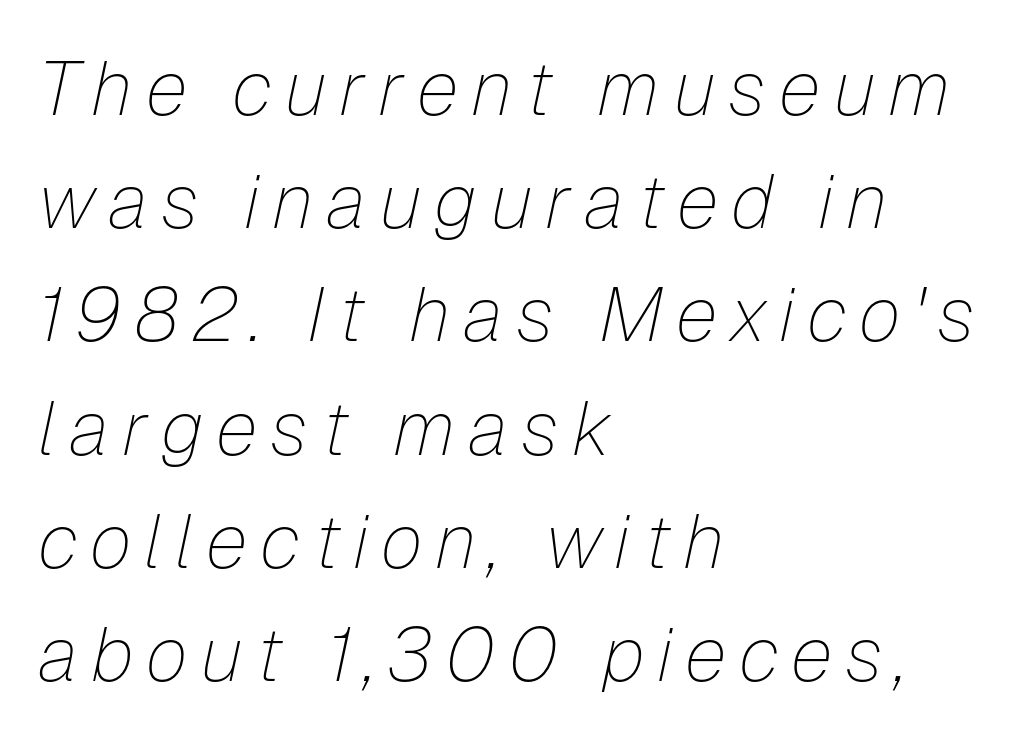
Short and long lines alike share a common starting point at left. Note the varied advance widths — an 'i' is clearly narrower than an 'm'. The weight tops out at a normal text grade. It's the slanting kind of type.
